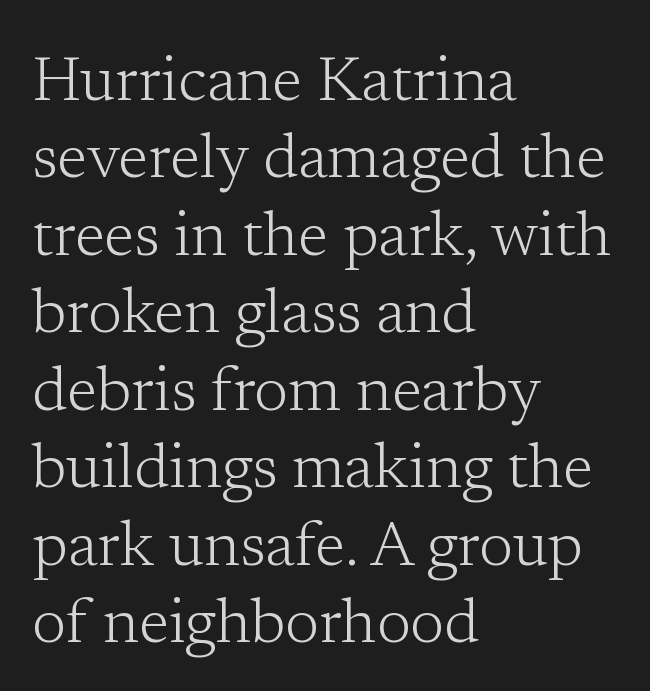
The glyphs in this specimen are seriffed. The font sits on the lighter half of the weight spectrum, regular included. The rag falls on the right side of this text block. Looks like regular typesetting: each glyph gets only the width it needs. These lines sit exactly where default settings would place them.
